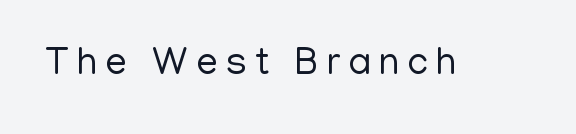
The typography opts for an upright posture over an oblique one. The font is comparable to plain body text, perhaps lighter. The characters display no serif detailing; their extremities are plain. Honestly, there is no underline to notice here at all. Look at the tracking — it's clearly loosened, letters drifting apart. Do the characters align in a grid? No, the font is proportional.
